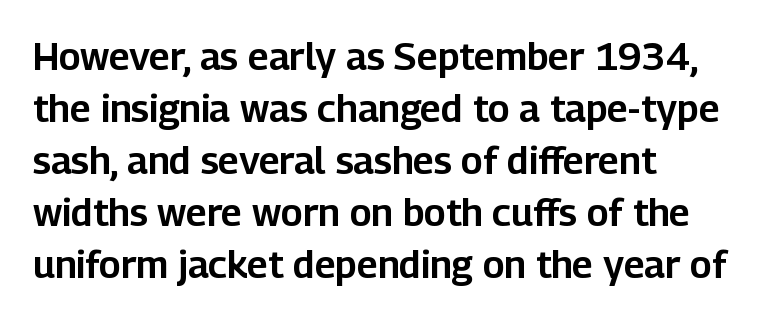
Q: Is the text italic (slanted)? A: No, it is upright.
Q: Is the typeface a serif or a sans-serif typeface? A: Sans-serif.
Q: Is the text underlined? A: No.
Q: How is the paragraph aligned? A: Left-aligned.
Q: Is the spacing between letters normal or unusually wide? A: Normal.
Q: Is the spacing between lines tight, normal or loose? A: Normal.
Q: Width (condensed, normal, or wide)? A: Normal.
Q: Stroke contrast? A: Low.
Q: x-height? A: Medium.
Q: Monospaced? A: No.
